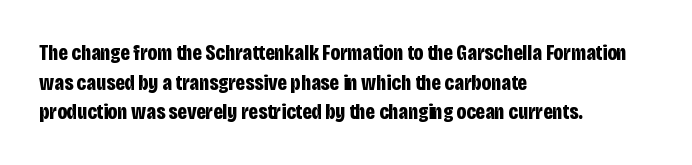
Q: Is the text bold? A: Yes.
Q: Is the text italic (slanted)? A: No, it is upright.
Q: Is the text underlined? A: No.
Q: How is the paragraph aligned? A: Left-aligned.
Q: Is the spacing between letters normal or unusually wide? A: Normal.
Q: Is the spacing between lines tight, normal or loose? A: Normal.
